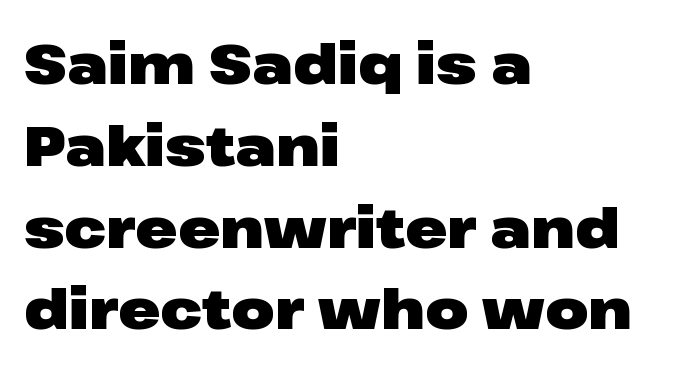
Typographically, this falls in the sans-serif category. The baseline area is clear. Ordinary non-slanted type is in use. A typesetter would call this proportional, since set widths differ per character.
